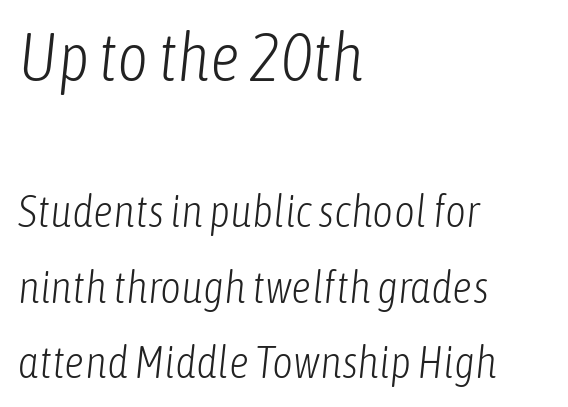
{"italic": "yes", "lean": "right", "slant_degrees": 6, "bold": "no", "weight": "light", "width": "condensed", "stroke_contrast": "low", "x_height": "medium", "monospaced": "no", "underline": "no", "align": "left", "line_spacing": "normal", "line_spacing_ratio": 1.68, "letter_spacing": "normal", "letter_spacing_em": 0.0, "larger_block": "first", "size_ratio": 1.49, "glyph_px": 67}
